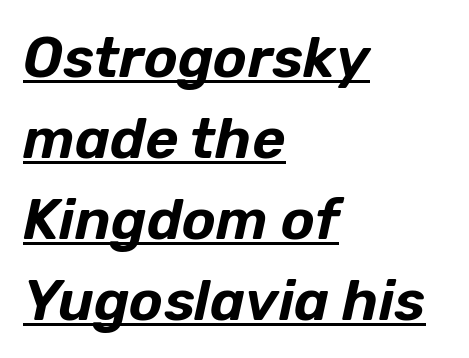
Regular leading. Does the lettering tilt? It does — this is italic. Proportional: the letters do not fall into vertical columns. Tracking here is standard; glyphs follow each other at the usual distance.
